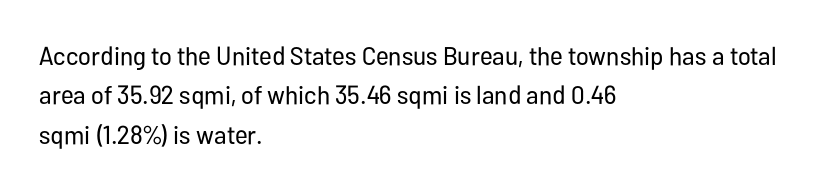
A typesetter would mark this as roman, not italic. Does the leading feel generous? No, just average. The typesetter chose a ragged-right arrangement here. The gaps between neighbouring characters are ordinary and unremarkable. Is this a heavy cut? Hardly; it is regular or lighter. The space directly below the letters is spotless.
